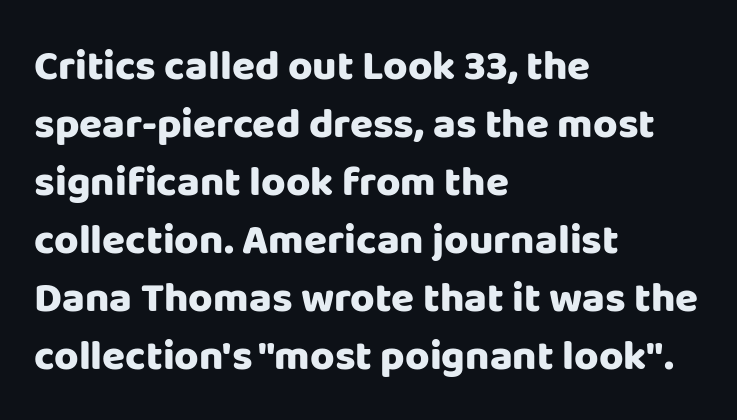
The image shows 42 px heavy sans-serif type, upright; set left-aligned, normal line spacing (1.38x), normal letter spacing, not underlined; low stroke contrast and a large x-height.
